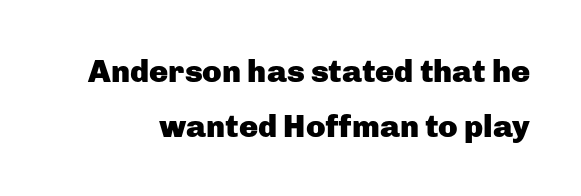
Q: Is the text bold? A: Yes.
Q: Is the text italic (slanted)? A: No, it is upright.
Q: Is the typeface a serif or a sans-serif typeface? A: Sans-serif.
Q: Is the text underlined? A: No.
Q: Is the spacing between letters normal or unusually wide? A: Normal.
Q: Width (condensed, normal, or wide)? A: Normal.
Q: Stroke contrast? A: Low.
Q: x-height? A: Medium.
Q: Monospaced? A: No.
